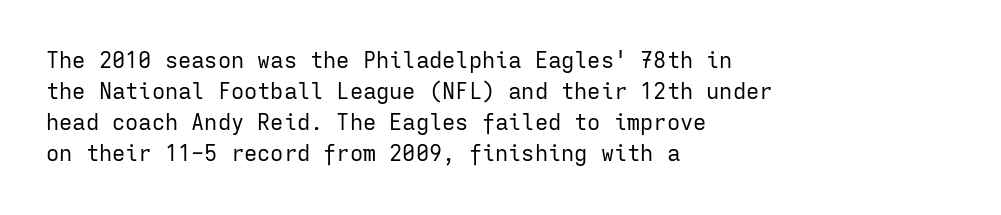
Q: Is the text bold? A: No.
Q: Is the text italic (slanted)? A: No, it is upright.
Q: Is the text underlined? A: No.
Q: How is the paragraph aligned? A: Left-aligned.
Q: Is the spacing between letters normal or unusually wide? A: Normal.
Q: Is the spacing between lines tight, normal or loose? A: Normal.
